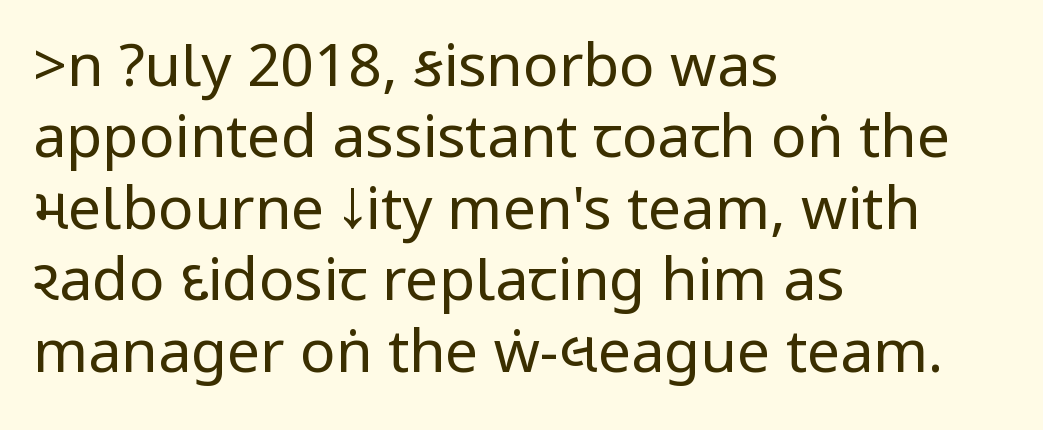
{"serif": "no", "italic": "no", "bold": "no", "weight": "regular", "width": "condensed", "stroke_contrast": "low", "underline": "no", "align": "left", "line_spacing_ratio": 1.21, "letter_spacing": "normal", "letter_spacing_em": 0.0, "glyph_px": 59}
